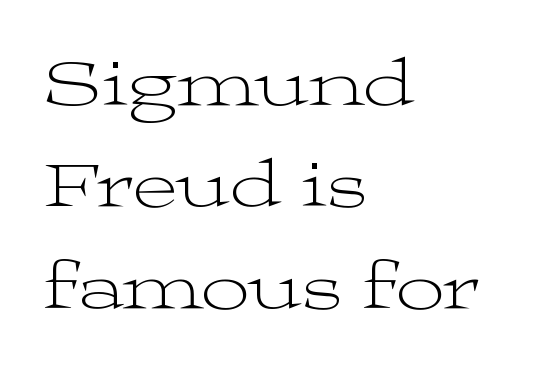
The image shows 68 px light, wide serif type, upright; set left-aligned, normal line spacing (1.49x), normal letter spacing, not underlined; medium stroke contrast and a medium x-height.
